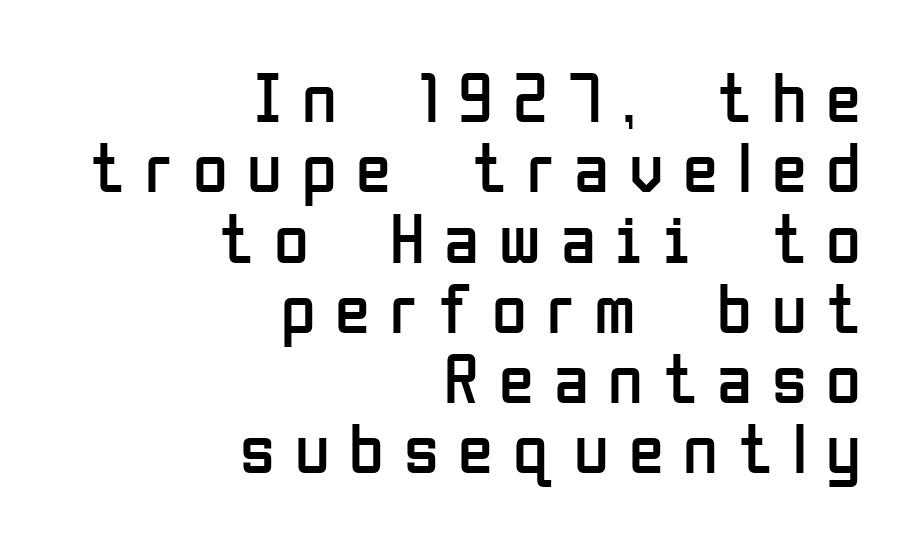
The image shows 71 px regular-weight, condensed sans-serif type, upright; set right-aligned, tight line spacing (0.99x), unusually wide letter spacing (+0.28 em), not underlined; low stroke contrast and a medium x-height.
